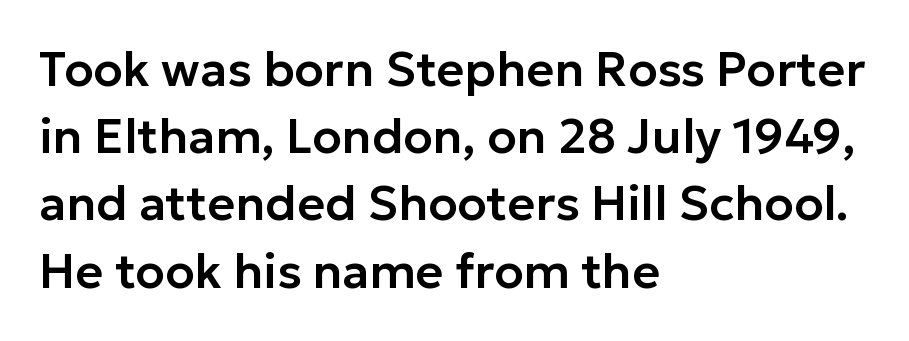
{"serif": "no", "italic": "no", "width": "normal", "stroke_contrast": "low", "x_height": "medium", "monospaced": "no", "underline": "no", "align": "left", "line_spacing": "normal", "line_spacing_ratio": 1.4, "letter_spacing": "normal", "letter_spacing_em": 0.0, "glyph_px": 48}
